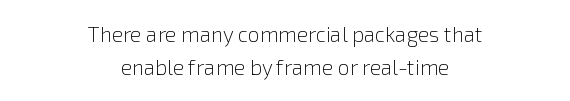
Q: Is the text bold? A: No.
Q: Is the text italic (slanted)? A: No, it is upright.
Q: Is the text underlined? A: No.
Q: How is the paragraph aligned? A: Centered.
Q: Is the spacing between letters normal or unusually wide? A: Normal.
Q: Is the spacing between lines tight, normal or loose? A: Normal.
